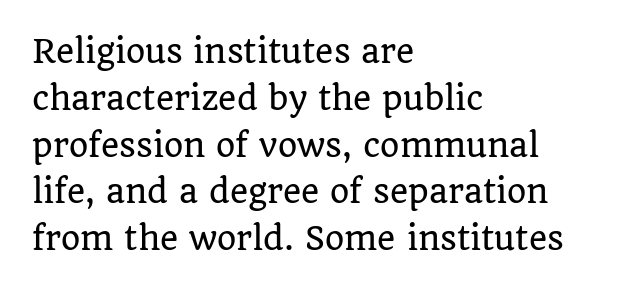
Q: Is the text italic (slanted)? A: No, it is upright.
Q: Is the typeface a serif or a sans-serif typeface? A: Serif.
Q: Is the text underlined? A: No.
Q: How is the paragraph aligned? A: Left-aligned.
Q: Is the spacing between letters normal or unusually wide? A: Normal.
Q: Is the spacing between lines tight, normal or loose? A: Normal.
Q: Width (condensed, normal, or wide)? A: Normal.
Q: Stroke contrast? A: Low.
Q: x-height? A: Large.
Q: Monospaced? A: No.
